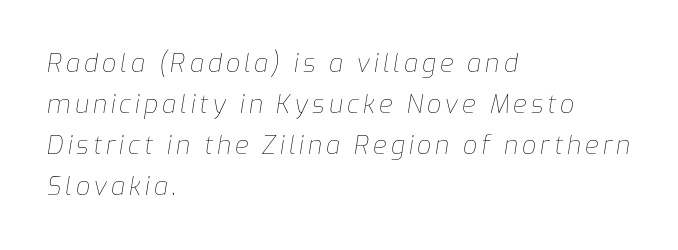
In CSS terms this would be text-align: left. The passage shown is not underscored anywhere. Think standard paragraph weight, or any step lighter than that. The font's italic variant was chosen for this text.
